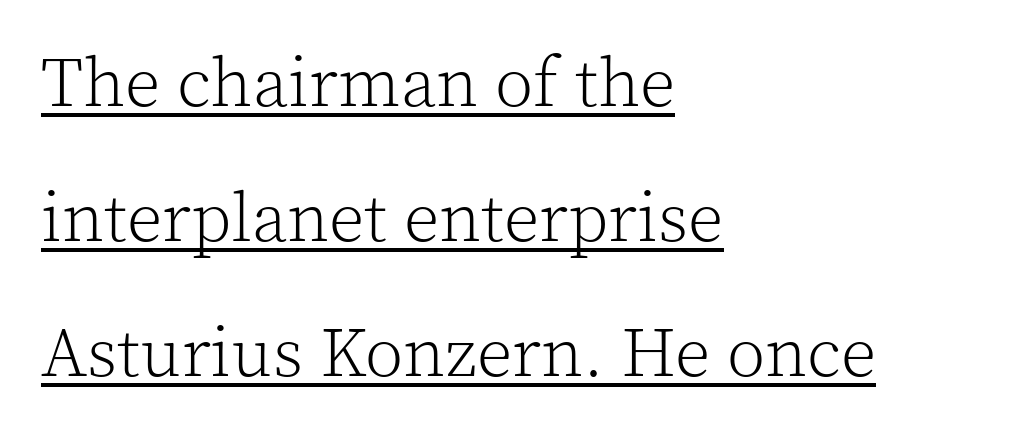
The lines in this sample share a left origin and differ only in where they stop. The vertical gap from one line to the next is large. Vertical strokes here are truly vertical. Each word holds together tightly as a unit, with standard inter-letter gaps. The typesetter has applied underlining to the passage shown. Do the characters align in a grid? No, the font is proportional.
